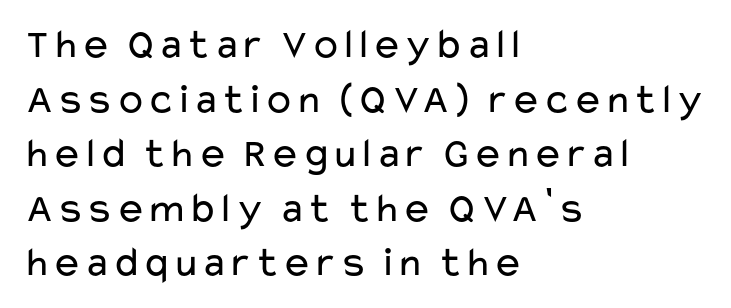
The image shows 42 px regular-weight, wide sans-serif type, upright; set left-aligned, normal line spacing (1.3x), normal letter spacing, not underlined; low stroke contrast and a medium x-height.
